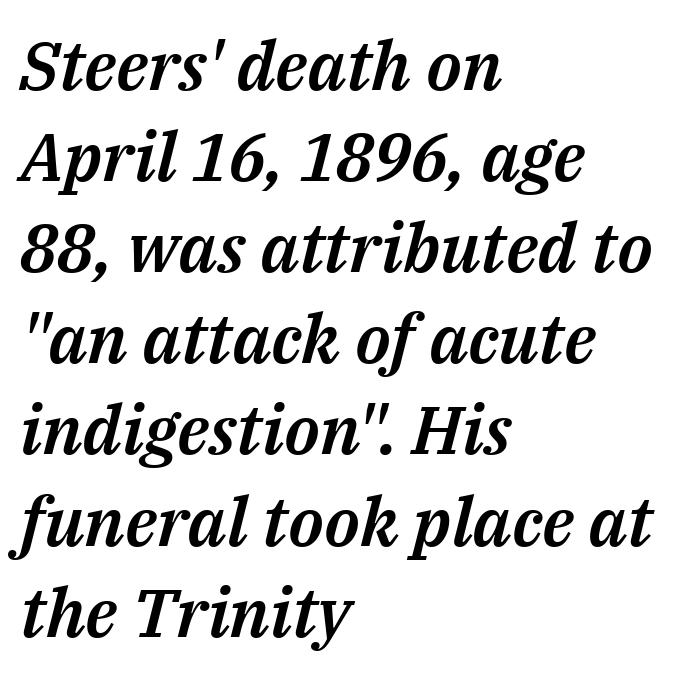
Q: Is the text italic (slanted)? A: Yes, it leans right by about 14 degrees.
Q: Is the text underlined? A: No.
Q: How is the paragraph aligned? A: Left-aligned.
Q: Is the spacing between letters normal or unusually wide? A: Normal.
Q: Is the spacing between lines tight, normal or loose? A: Normal.
Q: Width (condensed, normal, or wide)? A: Normal.
Q: Stroke contrast? A: Medium.
Q: x-height? A: Medium.
Q: Monospaced? A: No.
